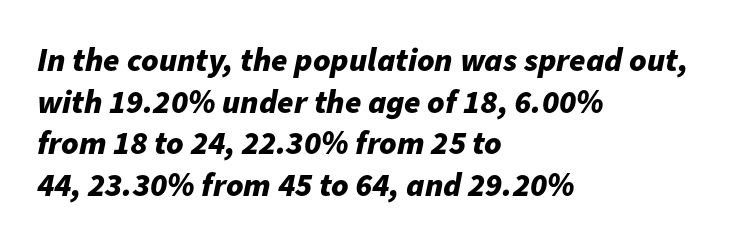
Q: Is the text bold? A: Yes.
Q: Is the text italic (slanted)? A: Yes, it leans right by about 11 degrees.
Q: Is the text underlined? A: No.
Q: How is the paragraph aligned? A: Left-aligned.
Q: Is the spacing between letters normal or unusually wide? A: Normal.
Q: Is the spacing between lines tight, normal or loose? A: Normal.
Q: Width (condensed, normal, or wide)? A: Normal.
Q: Stroke contrast? A: Low.
Q: x-height? A: Medium.
Q: Monospaced? A: No.
